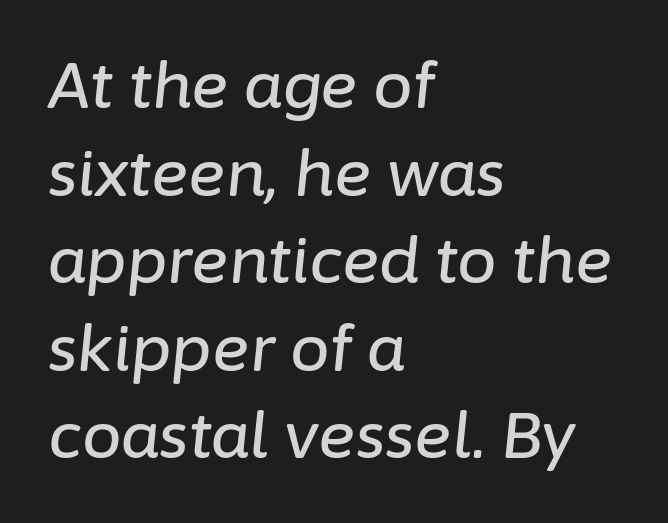
The image shows 63 px text type, italic (leaning right); set left-aligned, normal line spacing (1.39x), normal letter spacing, not underlined; low stroke contrast and a medium x-height.
